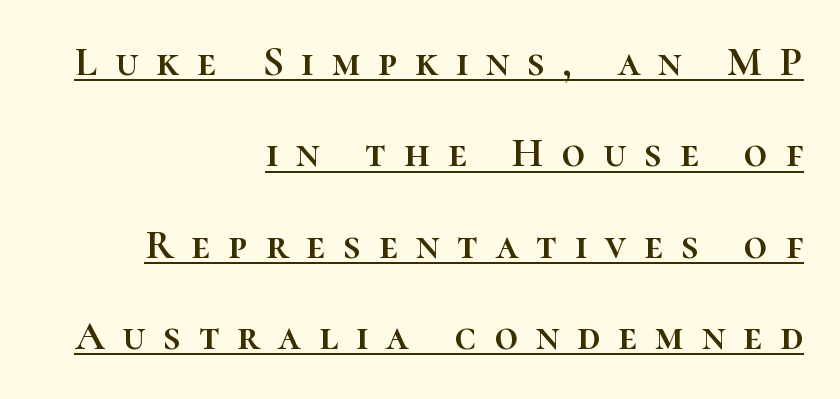
The image shows 41 px text type, upright; set right-aligned, loose line spacing (2.23x), unusually wide letter spacing (+0.44 em), underlined; high stroke contrast and a medium x-height.
